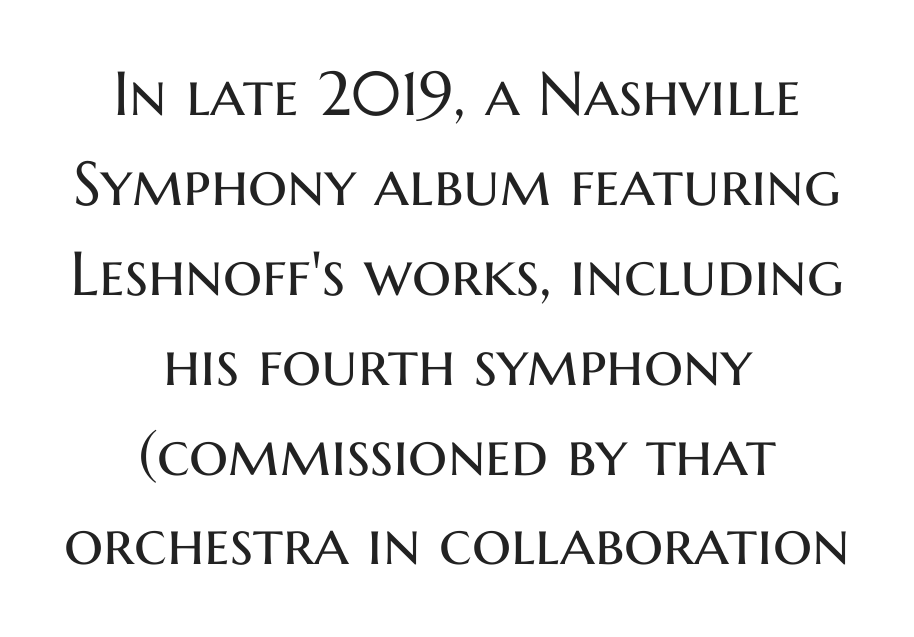
The image shows 62 px regular-weight sans-serif type, upright; set centered, normal line spacing (1.45x), normal letter spacing, not underlined; medium stroke contrast and a medium x-height.
